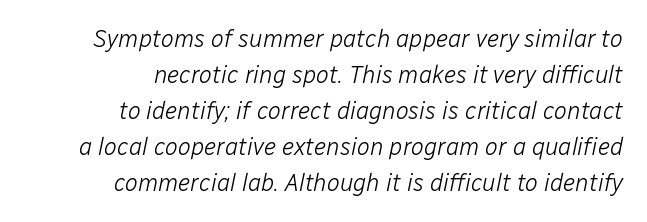
The tracking reads as untouched default to a designer's eye. Rendered with sloped, italic letterforms. Students, observe: this is what conventionally led text looks like. Weight: in the light-to-regular range. Anything drawn beneath the words? Only blank space. Teacher's note: observe the even right margin — that is flush-right alignment.
